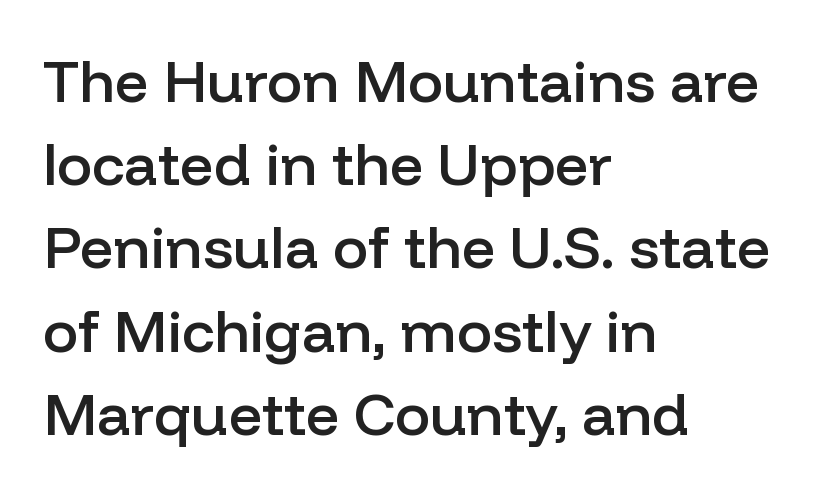
Q: Is the text bold? A: Semi-bold.
Q: Is the text italic (slanted)? A: No, it is upright.
Q: Is the typeface a serif or a sans-serif typeface? A: Sans-serif.
Q: Is the text underlined? A: No.
Q: How is the paragraph aligned? A: Left-aligned.
Q: Is the spacing between letters normal or unusually wide? A: Normal.
Q: Is the spacing between lines tight, normal or loose? A: Normal.
Q: Width (condensed, normal, or wide)? A: Normal.
Q: Stroke contrast? A: Low.
Q: x-height? A: Medium.
Q: Monospaced? A: No.
